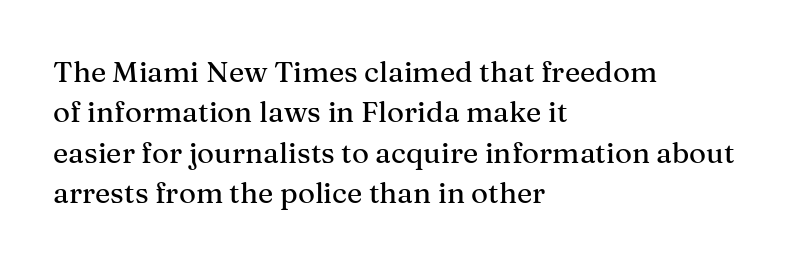
Posture: vertical. Unlike a clean sans, this face finishes its strokes with serifs. A typesetter would call this proportional, since set widths differ per character. A normal amount of white space separates one row of letters from the next. The compositor pushed each line to the left boundary.
